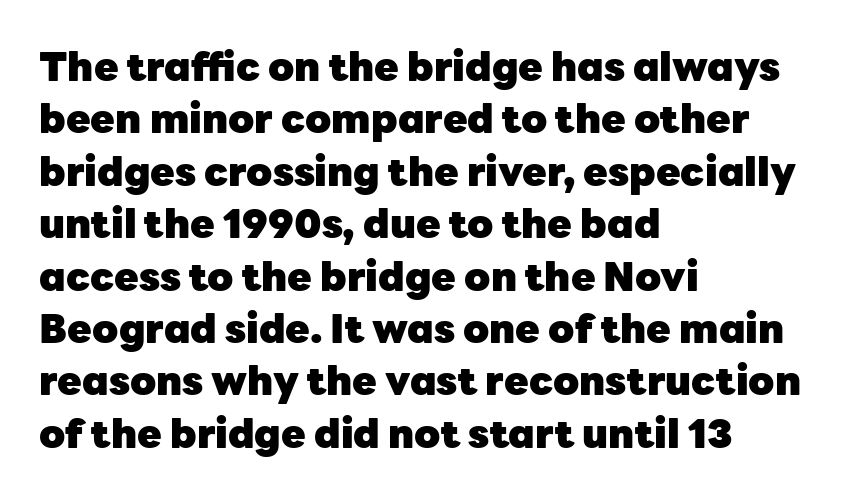
{"serif": "no", "italic": "no", "bold": "yes", "weight": "heavy", "width": "normal", "stroke_contrast": "low", "x_height": "medium", "monospaced": "no", "underline": "no", "align": "left", "line_spacing": "normal", "line_spacing_ratio": 1.31, "letter_spacing": "normal", "letter_spacing_em": 0.0, "glyph_px": 40}
